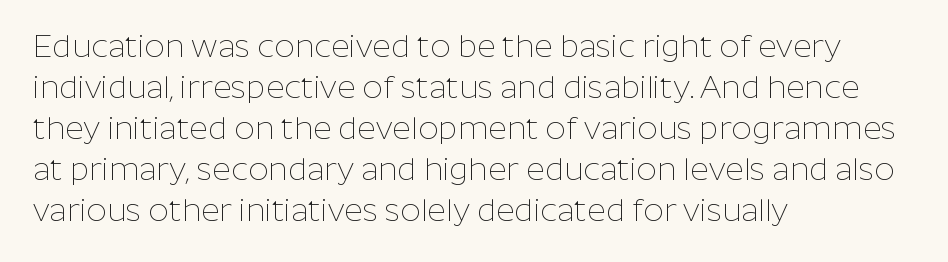
The strokes carry an ordinary text weight at most. These lines stack with their left ends in a neat column. Honestly, the letter spacing is just normal — you wouldn't notice it. Unlike italic type, these characters show no tilt at all. This rendering employs a face without finishing strokes, i.e., a sans-serif. Line spacing here is normal.
